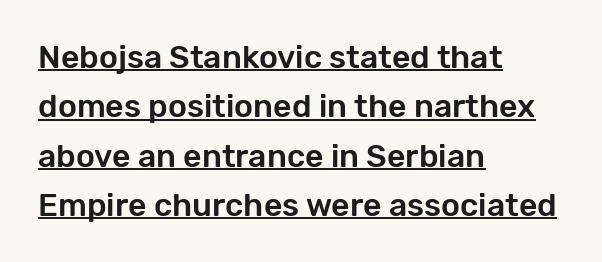
{"serif": "no", "italic": "no", "width": "normal", "stroke_contrast": "low", "x_height": "medium", "monospaced": "no", "underline": "yes", "align": "left", "line_spacing": "normal", "line_spacing_ratio": 1.54, "letter_spacing": "normal", "letter_spacing_em": 0.0, "glyph_px": 32}
